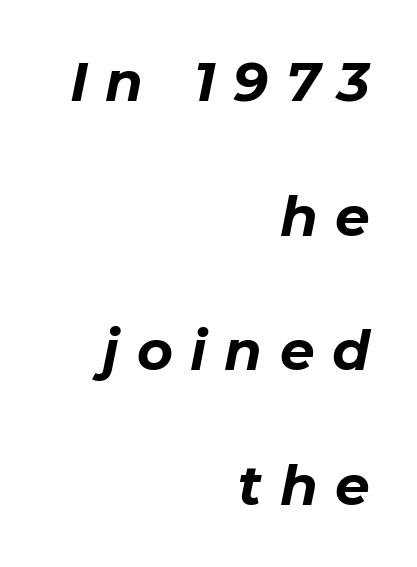
{"italic": "yes", "lean": "right", "slant_degrees": 11, "bold": "yes", "weight": "bold", "width": "normal", "stroke_contrast": "low", "x_height": "medium", "monospaced": "no", "underline": "no", "align": "right", "line_spacing": "loose", "line_spacing_ratio": 2.45, "letter_spacing": "wide", "letter_spacing_em": 0.32, "glyph_px": 55}
